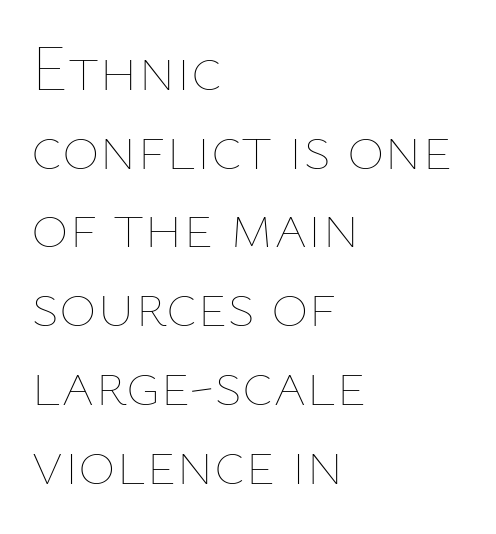
Q: Is the text bold? A: No.
Q: Is the text italic (slanted)? A: No, it is upright.
Q: Is the text underlined? A: No.
Q: How is the paragraph aligned? A: Left-aligned.
Q: Is the spacing between letters normal or unusually wide? A: Normal.
Q: Width (condensed, normal, or wide)? A: Normal.
Q: Stroke contrast? A: Low.
Q: x-height? A: Medium.
Q: Monospaced? A: No.
